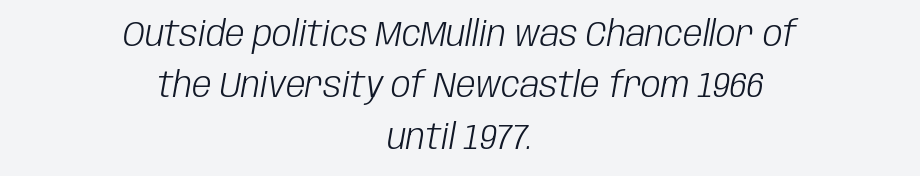
The image shows 35 px light, condensed type, italic (leaning right); set centered, normal line spacing (1.47x), normal letter spacing, not underlined; low stroke contrast and a large x-height.
